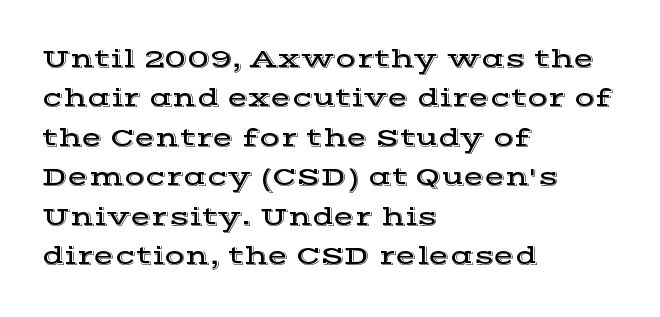
Q: Is the text italic (slanted)? A: No, it is upright.
Q: Is the text underlined? A: No.
Q: How is the paragraph aligned? A: Left-aligned.
Q: Is the spacing between letters normal or unusually wide? A: Normal.
Q: Is the spacing between lines tight, normal or loose? A: Normal.
